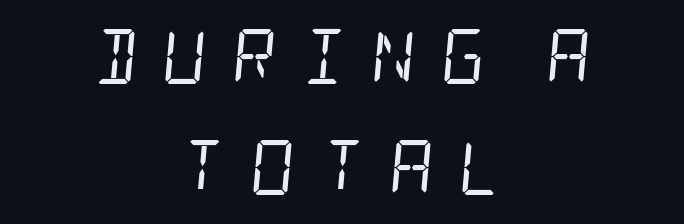
Quick note: italic. Descenders hang freely into open space. A light-to-regular cut is what we see here. The space between consecutive lines is lavish. This sample is center-justified, so both line endings float freely.
